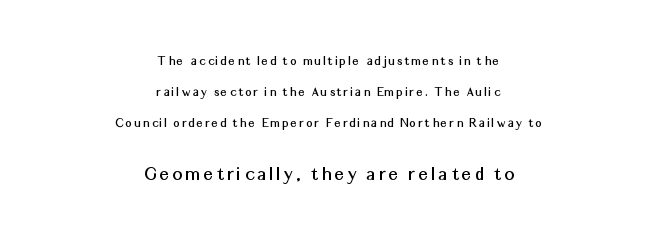
The image shows 21 px text type, upright; set centered, loose line spacing (2.23x), not underlined; the second (bottom) block is 1.5x larger.
